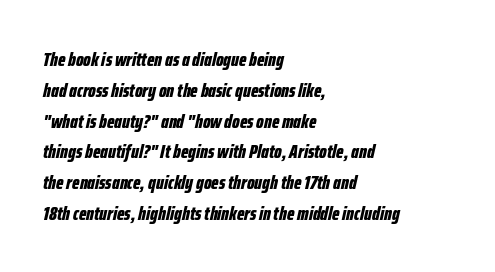
The image shows 20 px bold type, italic (leaning right); set left-aligned, normal line spacing (1.54x), normal letter spacing, not underlined.
